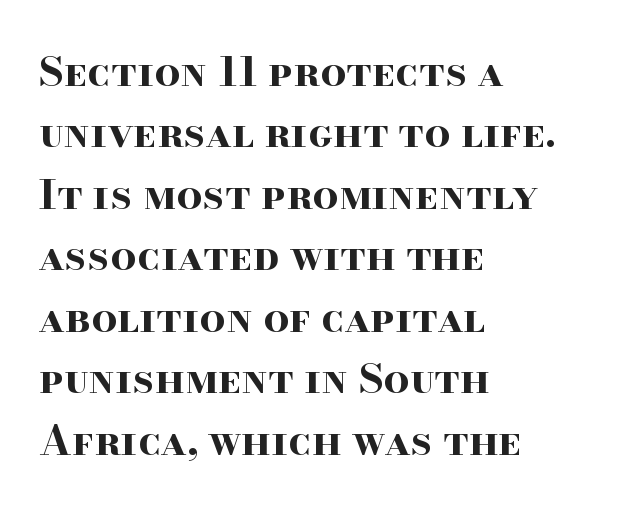
{"serif": "yes", "italic": "no", "bold": "yes", "weight": "bold", "width": "wide", "stroke_contrast": "high", "x_height": "small", "monospaced": "no", "underline": "no", "align": "left", "line_spacing": "normal", "line_spacing_ratio": 1.5, "letter_spacing": "normal", "letter_spacing_em": 0.0, "glyph_px": 41}
